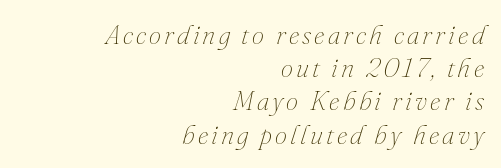
Q: Is the text bold? A: No.
Q: Is the text italic (slanted)? A: Yes, it leans right by about 16 degrees.
Q: Is the text underlined? A: No.
Q: How is the paragraph aligned? A: Right-aligned.
